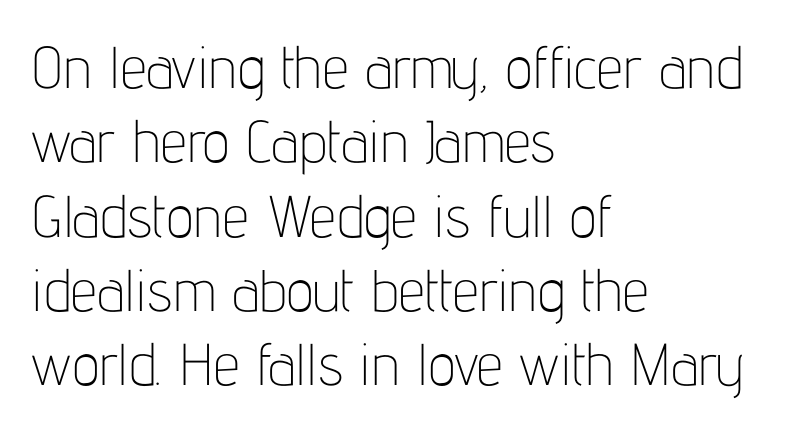
Compared with typical body copy, the letter spacing here is the same. No letter is thick-stroked: the sample isn't bold. Caption: multi-line text, flush left, ragged right. In terms of posture, this sample is upright.
